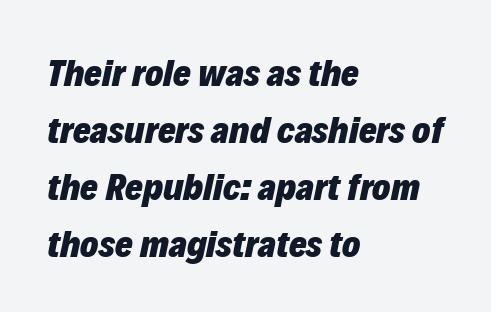
In terms of letterspacing, this is plain default setting. Plenty of ink on the page — the face is bold. Leftover space on each line is placed entirely after the last word. The lines sit at an ordinary, default distance from one another. Each row of text sits above clean, open space. Is this a fixed-width face? No — the glyphs have proportional, varying widths.
